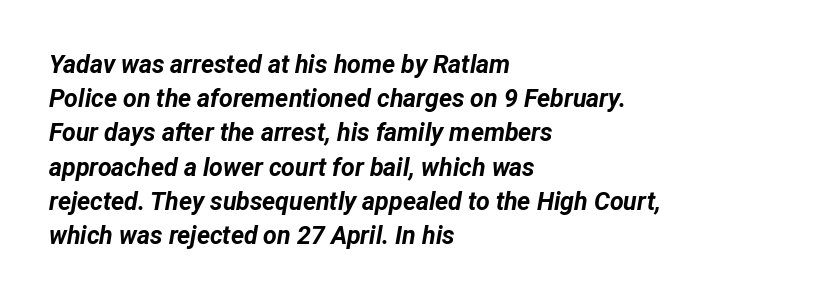
{"italic": "yes", "lean": "right", "slant_degrees": 12, "bold": "yes", "underline": "no", "align": "left", "line_spacing": "normal", "line_spacing_ratio": 1.37, "letter_spacing": "normal", "letter_spacing_em": 0.0, "glyph_px": 25}
